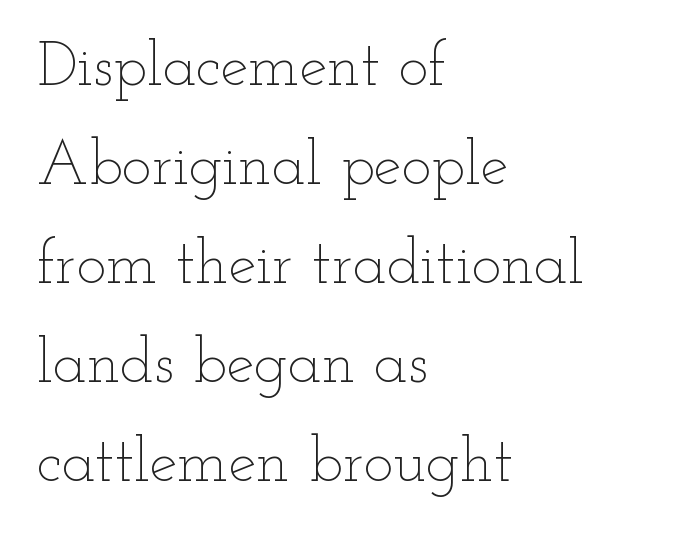
Q: Is the text bold? A: No.
Q: Is the text italic (slanted)? A: No, it is upright.
Q: Is the text underlined? A: No.
Q: How is the paragraph aligned? A: Left-aligned.
Q: Is the spacing between letters normal or unusually wide? A: Normal.
Q: Is the spacing between lines tight, normal or loose? A: Normal.
Q: Width (condensed, normal, or wide)? A: Wide.
Q: Stroke contrast? A: Low.
Q: x-height? A: Small.
Q: Monospaced? A: No.
